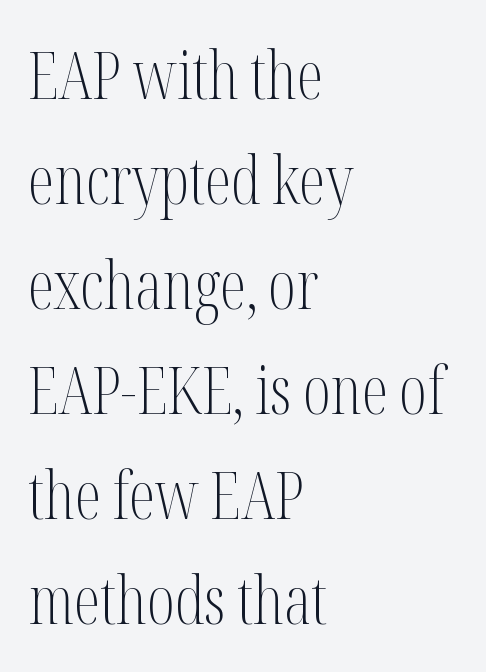
{"serif": "yes", "italic": "no", "bold": "no", "weight": "light", "width": "condensed", "stroke_contrast": "medium", "x_height": "medium", "monospaced": "no", "underline": "no", "align": "left", "line_spacing": "normal", "line_spacing_ratio": 1.59, "letter_spacing": "normal", "letter_spacing_em": 0.0, "glyph_px": 66}
